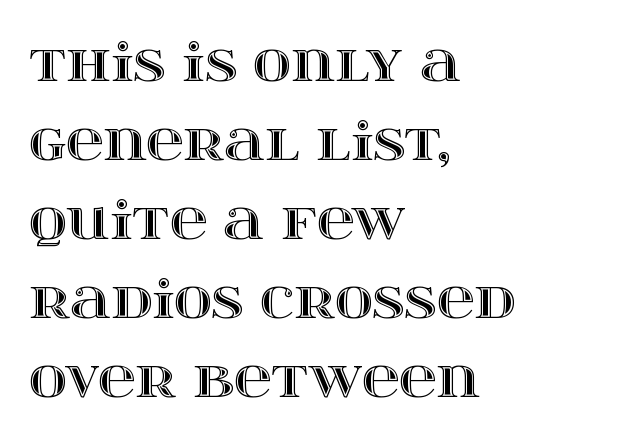
{"italic": "no", "width": "wide", "x_height": "large", "monospaced": "no", "underline": "no", "align": "left", "line_spacing": "normal", "line_spacing_ratio": 1.52, "letter_spacing": "normal", "letter_spacing_em": 0.0, "glyph_px": 52}
